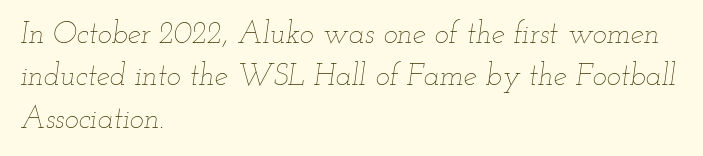
{"italic": "yes", "lean": "right", "slant_degrees": 12, "bold": "no", "weight": "thin", "width": "wide", "stroke_contrast": "low", "x_height": "small", "monospaced": "no", "underline": "no", "align": "left", "line_spacing": "normal", "line_spacing_ratio": 1.41, "letter_spacing": "normal", "letter_spacing_em": 0.0, "glyph_px": 30}
